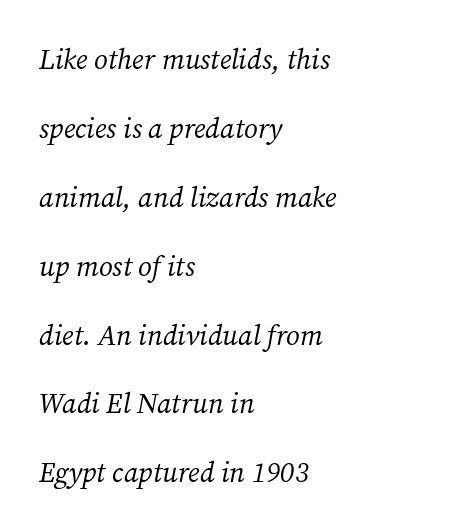
Lines of text with bare space underneath. The characters are drawn with everyday or finer stroke widths. These lines are set flush left with a ragged right edge. The typeface chosen for these lines features serifs. How would I describe the line gaps? Wide and relaxed.
